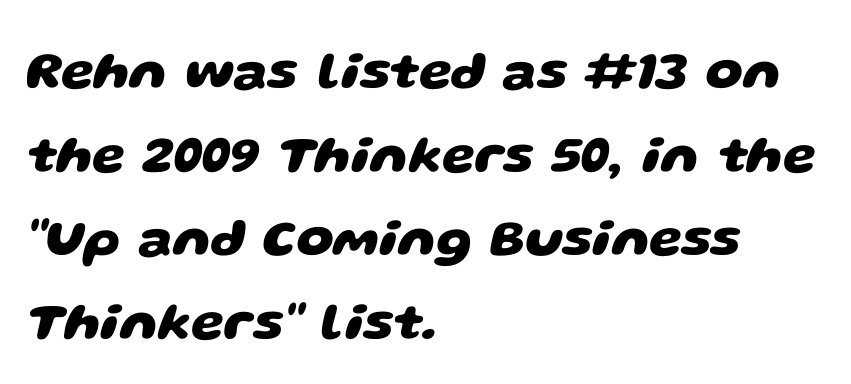
{"serif": "no", "bold": "yes", "weight": "heavy", "width": "wide", "stroke_contrast": "low", "x_height": "large", "monospaced": "no", "underline": "no", "align": "left", "line_spacing": "normal", "line_spacing_ratio": 1.58, "letter_spacing": "normal", "letter_spacing_em": 0.0, "glyph_px": 53}
